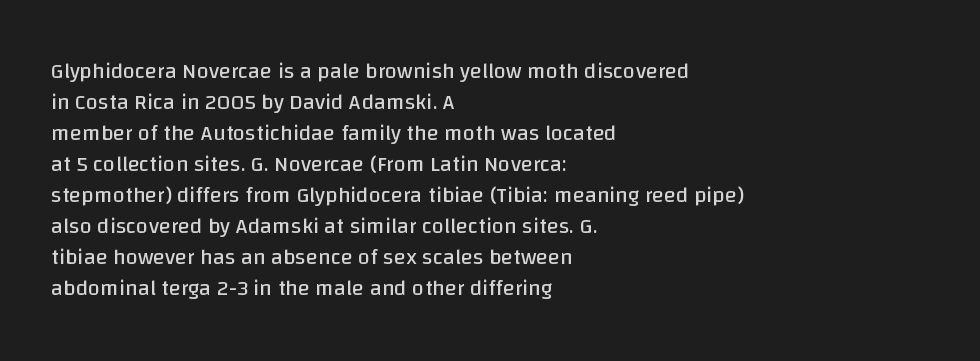
The words here are not underlined. Default kerning and tracking; the words read as compact shapes. The paragraph shown leans on its left margin. Posture: straight, roman, zero tilt. Vertical stems look standard width or narrower in stroke. Vertical spacing — default.
